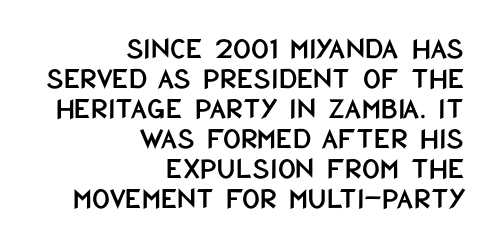
{"serif": "no", "italic": "no", "width": "condensed", "stroke_contrast": "low", "x_height": "large", "monospaced": "no", "underline": "no", "align": "right", "line_spacing": "tight", "line_spacing_ratio": 0.97, "letter_spacing": "normal", "letter_spacing_em": 0.0, "glyph_px": 31}
